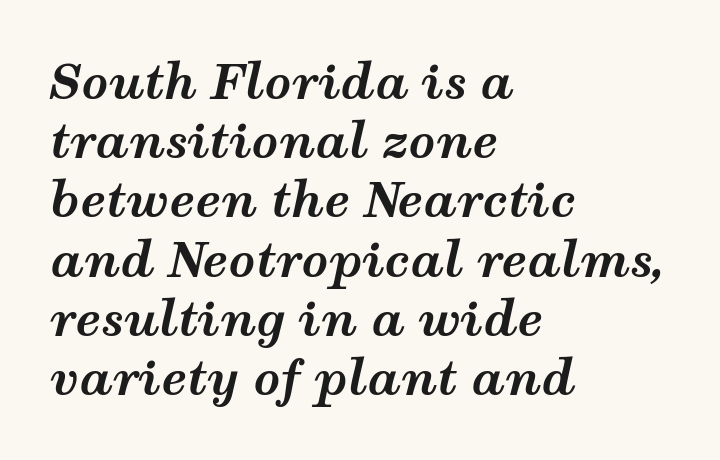
The image shows 47 px bold, wide type, italic (leaning right); set left-aligned, normal line spacing (1.26x), normal letter spacing, not underlined; medium stroke contrast and a medium x-height.
